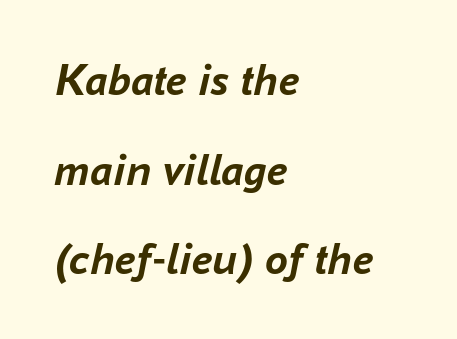
The image shows 46 px semibold type, italic (leaning right); set left-aligned, loose line spacing (1.95x), normal letter spacing, not underlined; low stroke contrast and a medium x-height.
